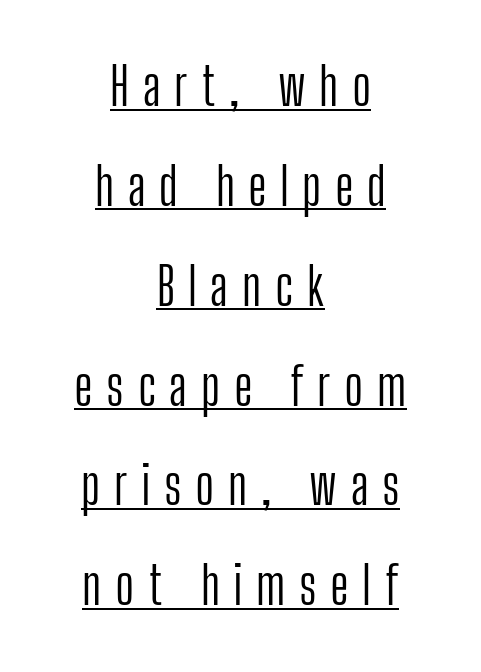
{"serif": "no", "italic": "no", "bold": "no", "weight": "light", "width": "condensed", "stroke_contrast": "low", "x_height": "medium", "monospaced": "no", "underline": "yes", "align": "center", "line_spacing": "loose", "line_spacing_ratio": 1.92, "letter_spacing": "wide", "letter_spacing_em": 0.26, "glyph_px": 52}
